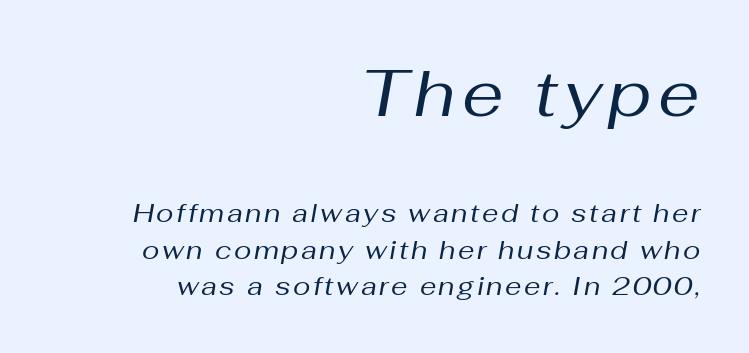
{"italic": "yes", "lean": "right", "slant_degrees": 10, "bold": "no", "weight": "regular", "width": "normal", "stroke_contrast": "medium", "x_height": "medium", "monospaced": "no", "underline": "no", "align": "right", "line_spacing": "normal", "line_spacing_ratio": 1.41, "larger_block": "first", "size_ratio": 2.54, "glyph_px": 66}
